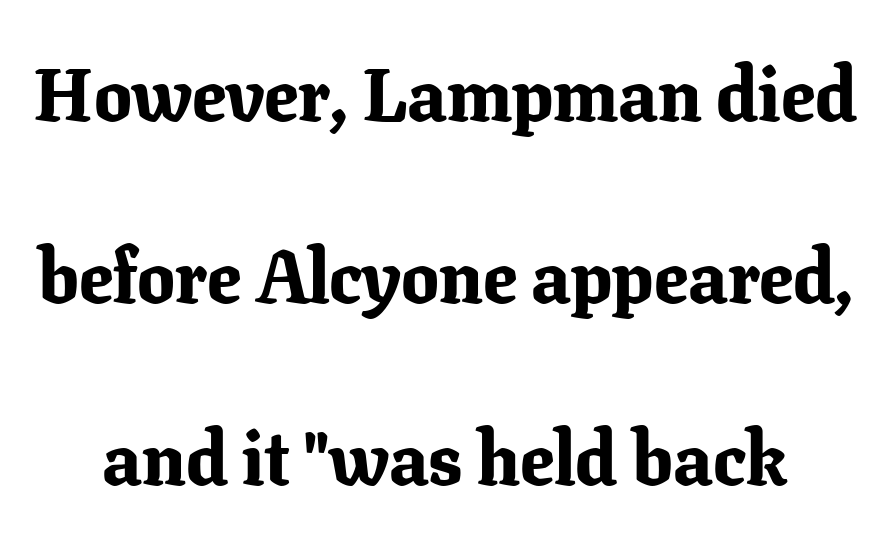
{"serif": "yes", "italic": "no", "bold": "yes", "weight": "bold", "width": "normal", "stroke_contrast": "low", "x_height": "medium", "monospaced": "no", "underline": "no", "line_spacing": "loose", "line_spacing_ratio": 2.43, "letter_spacing": "normal", "letter_spacing_em": 0.0, "glyph_px": 75}
